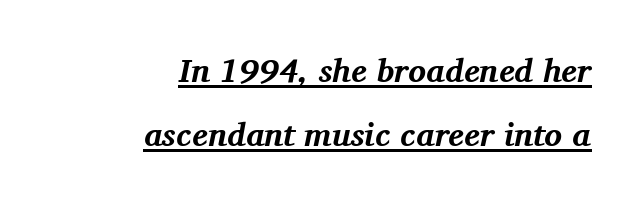
{"serif": "yes", "italic": "yes", "lean": "right", "slant_degrees": 11, "bold": "yes", "weight": "bold", "width": "normal", "stroke_contrast": "medium", "x_height": "medium", "monospaced": "no", "underline": "yes", "align": "right", "line_spacing": "loose", "line_spacing_ratio": 1.93, "letter_spacing": "normal", "letter_spacing_em": 0.0, "glyph_px": 33}
